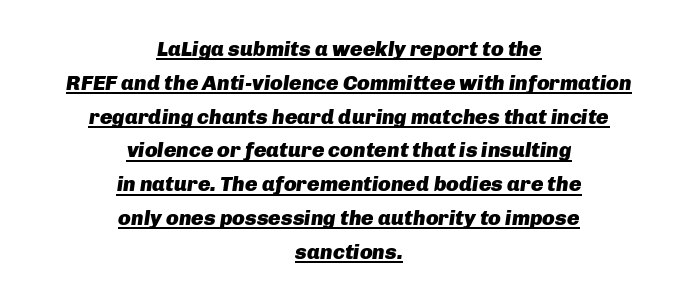
The image shows 21 px bold type, italic (leaning right); set centered, normal line spacing (1.61x), normal letter spacing, underlined.
